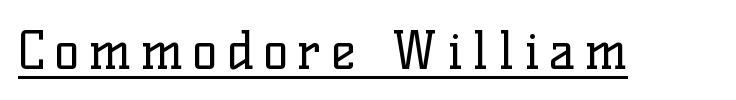
{"serif": "yes", "italic": "no", "bold": "no", "weight": "regular", "width": "normal", "stroke_contrast": "low", "x_height": "medium", "monospaced": "no", "underline": "yes", "glyph_px": 52}
